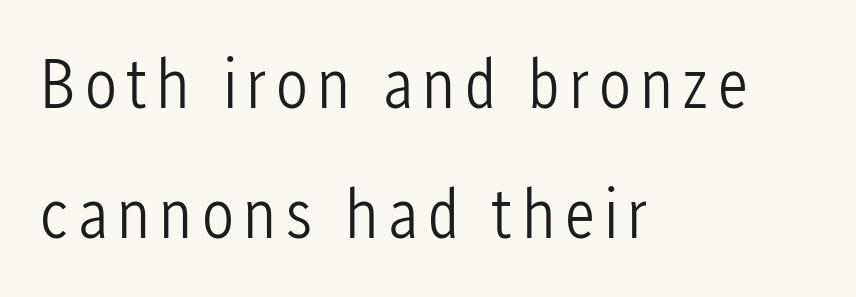
{"serif": "no", "italic": "no", "bold": "no", "weight": "light", "width": "condensed", "stroke_contrast": "low", "x_height": "medium", "monospaced": "no", "underline": "no", "align": "left", "line_spacing_ratio": 1.83, "glyph_px": 71}
